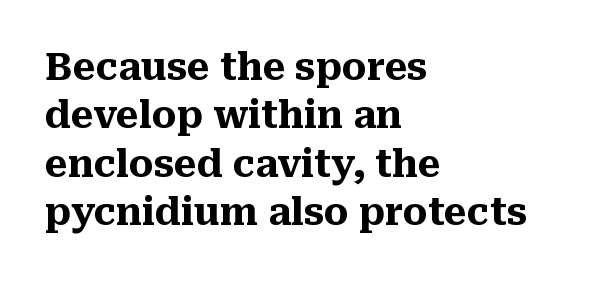
The image shows 37 px heavy serif type, upright; set left-aligned, normal line spacing (1.31x), normal letter spacing, not underlined; medium stroke contrast and a medium x-height.
